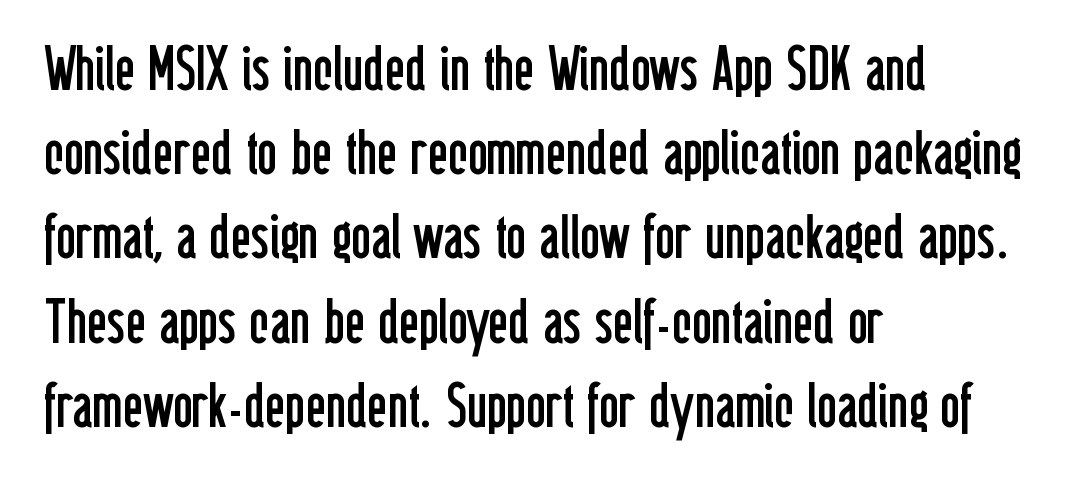
The image shows 61 px regular-weight, condensed sans-serif type, upright; set left-aligned, normal line spacing (1.38x), normal letter spacing, not underlined; low stroke contrast and a medium x-height.
